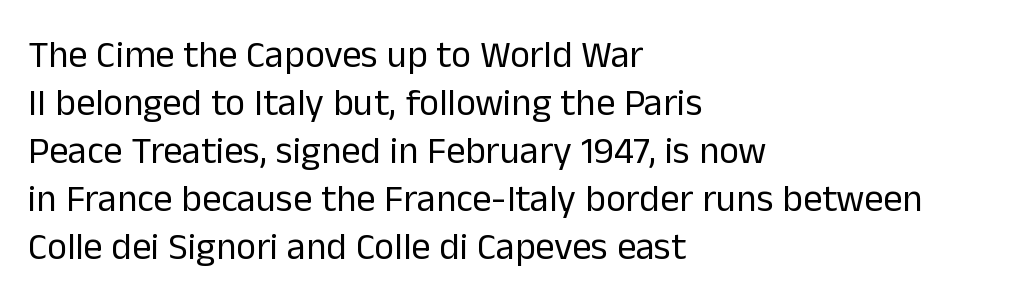
Vertical strokes here are truly vertical. Here the designer chose a conventional face with non-uniform glyph widths. A light-to-regular cut is what we see here. If you drew a ruler down the left edge, every line would touch it. The rendering keeps characters at their native spacing. Check where the strokes stop: nothing finishes them off — pure sans.
